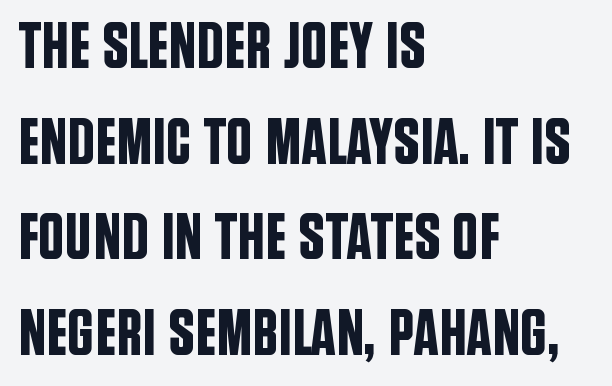
{"serif": "no", "italic": "no", "width": "condensed", "stroke_contrast": "low", "x_height": "large", "monospaced": "no", "underline": "no", "align": "left", "line_spacing": "normal", "line_spacing_ratio": 1.47, "letter_spacing": "normal", "letter_spacing_em": 0.0, "glyph_px": 65}
